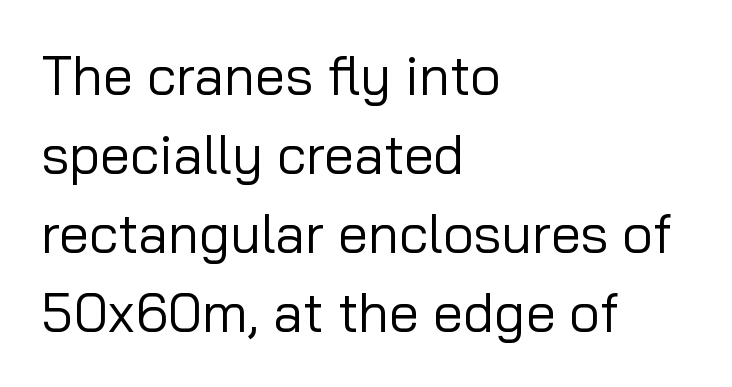
{"serif": "no", "italic": "no", "bold": "no", "weight": "regular", "width": "normal", "stroke_contrast": "low", "x_height": "medium", "monospaced": "no", "underline": "no", "align": "left", "line_spacing": "normal", "line_spacing_ratio": 1.46, "letter_spacing": "normal", "letter_spacing_em": 0.0, "glyph_px": 54}
